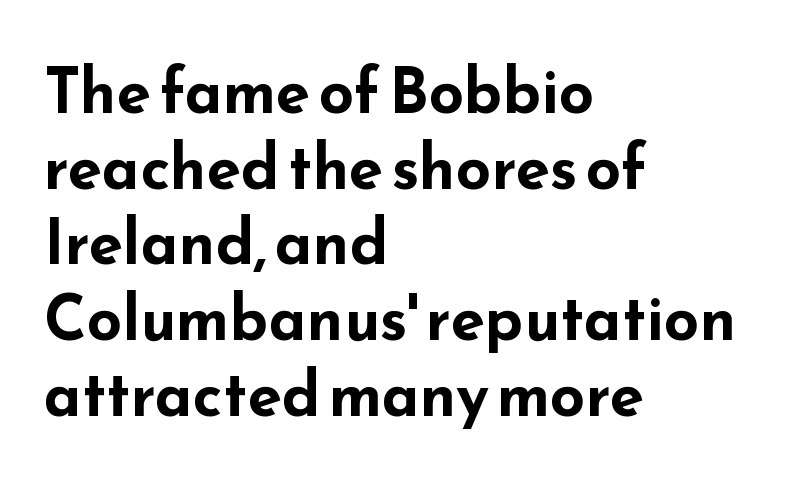
Q: Is the text bold? A: Yes.
Q: Is the text italic (slanted)? A: No, it is upright.
Q: Is the typeface a serif or a sans-serif typeface? A: Sans-serif.
Q: Is the text underlined? A: No.
Q: How is the paragraph aligned? A: Left-aligned.
Q: Is the spacing between letters normal or unusually wide? A: Normal.
Q: Width (condensed, normal, or wide)? A: Wide.
Q: Stroke contrast? A: Low.
Q: x-height? A: Small.
Q: Monospaced? A: No.
